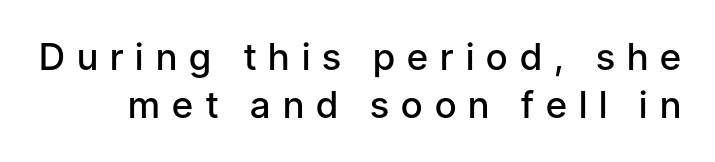
Q: Is the text bold? A: Semi-bold.
Q: Is the text italic (slanted)? A: No, it is upright.
Q: Is the typeface a serif or a sans-serif typeface? A: Sans-serif.
Q: Is the text underlined? A: No.
Q: Is the spacing between letters normal or unusually wide? A: Unusually wide.
Q: Is the spacing between lines tight, normal or loose? A: Normal.
Q: Width (condensed, normal, or wide)? A: Normal.
Q: Stroke contrast? A: Low.
Q: x-height? A: Medium.
Q: Monospaced? A: No.
